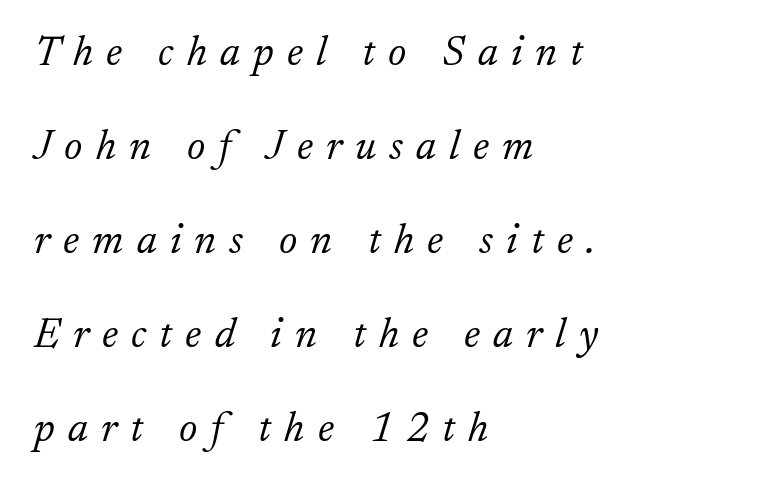
The passage is arranged the way most books set body copy — flush left. Each letter's strokes conclude with small projecting serifs. Do the characters align in a grid? No, the font is proportional. The words here are not underlined. This is oblique type, the kind used for emphasis or titles. These lines stand farther apart than default settings would place them.
